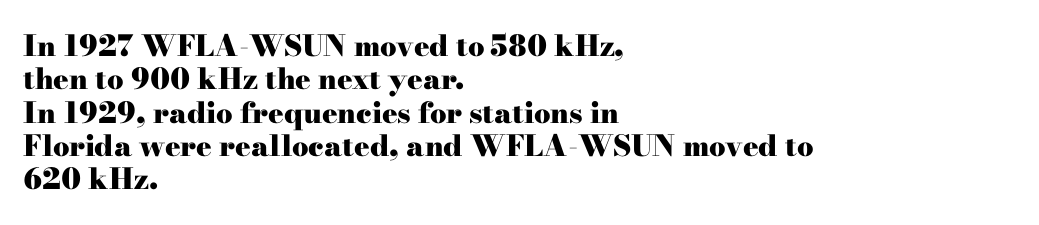
The font's upright variant was chosen for this text. Pretty heavy lettering here — definitely bold. You can tell from the footed stems that serif type was used. The tracking reads as untouched default to a designer's eye. The rendering uses a small line-height, squeezing the rows.
